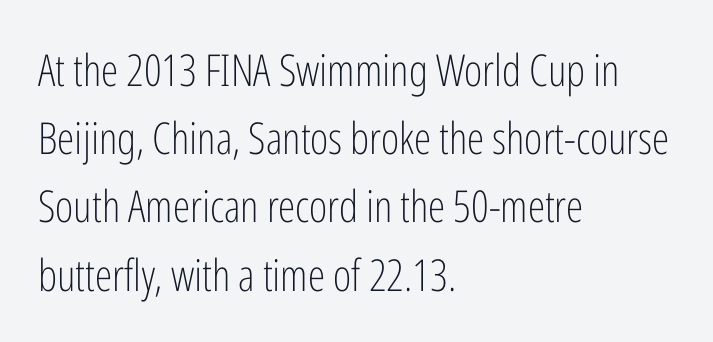
This sample keeps an unexceptional amount of space between lines. The letters advance in unequal steps, a hallmark of proportional type. This sample uses plain, unmodified letter spacing. No chunkiness to these letters — they're not bold.
